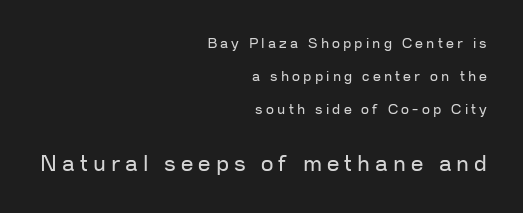
{"italic": "no", "bold": "no", "underline": "no", "align": "right", "line_spacing": "loose", "line_spacing_ratio": 2.37, "letter_spacing": "wide", "letter_spacing_em": 0.23, "larger_block": "second", "size_ratio": 1.57, "glyph_px": 22}
